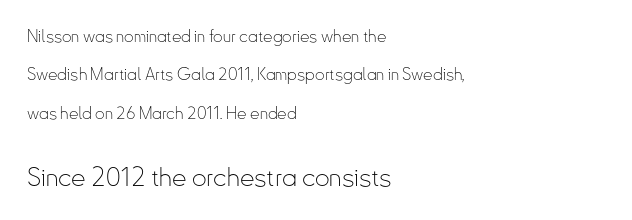
The image shows 26 px text type, upright; set left-aligned, loose line spacing (2.26x), normal letter spacing, not underlined; the second (bottom) block is 1.53x larger.
